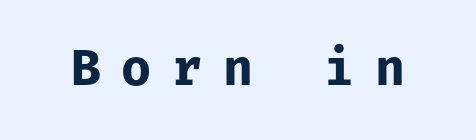
Q: Is the text bold? A: Yes.
Q: Is the text italic (slanted)? A: No, it is upright.
Q: Is the typeface a serif or a sans-serif typeface? A: Sans-serif.
Q: Is the text underlined? A: No.
Q: Is the spacing between letters normal or unusually wide? A: Unusually wide.
Q: Width (condensed, normal, or wide)? A: Normal.
Q: Stroke contrast? A: Low.
Q: x-height? A: Medium.
Q: Monospaced? A: Yes.
